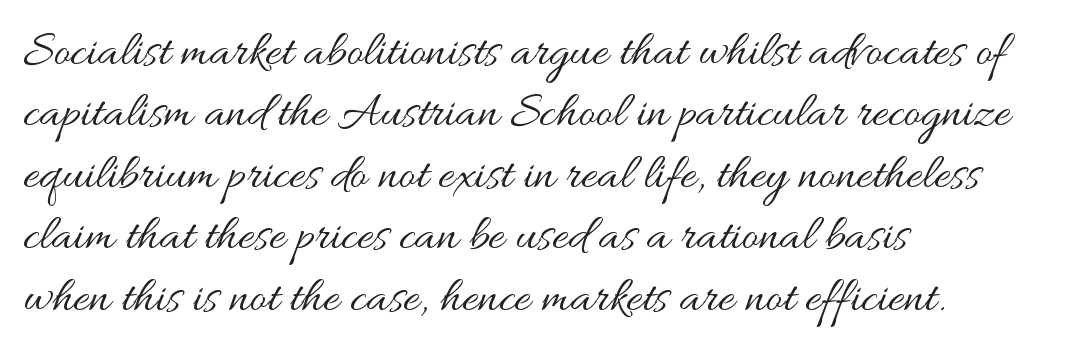
{"bold": "no", "weight": "regular", "width": "wide", "stroke_contrast": "medium", "x_height": "small", "monospaced": "no", "underline": "no", "align": "left", "line_spacing_ratio": 1.23, "letter_spacing": "normal", "letter_spacing_em": 0.0, "glyph_px": 50}
